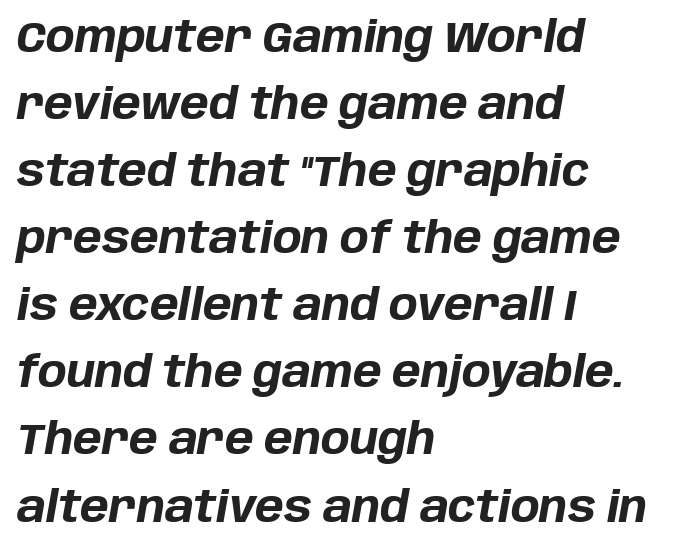
{"italic": "yes", "lean": "right", "slant_degrees": 10, "bold": "yes", "weight": "bold", "width": "normal", "stroke_contrast": "low", "x_height": "large", "monospaced": "no", "underline": "no", "align": "left", "line_spacing": "normal", "line_spacing_ratio": 1.56, "letter_spacing": "normal", "letter_spacing_em": 0.0, "glyph_px": 43}
